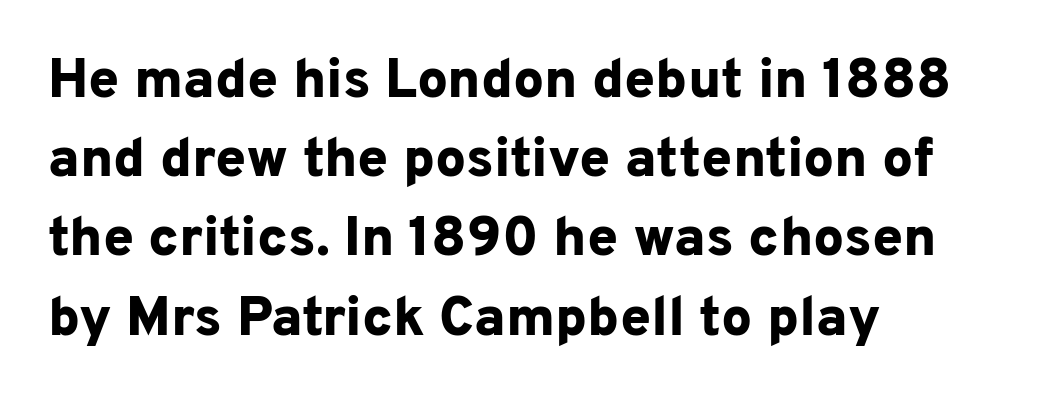
The image shows 55 px bold sans-serif type, upright; set left-aligned, normal line spacing (1.44x), normal letter spacing, not underlined; low stroke contrast and a medium x-height.
